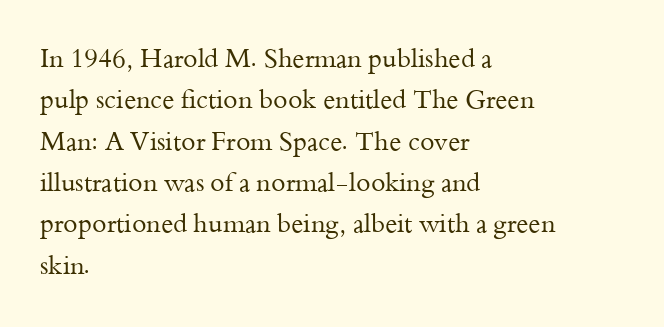
Each stroke keeps to a modest, everyday thickness or less. Whoever set this chose a conventional vertical rhythm. Caption: multi-line text, flush left, ragged right. Underlining? Definitely not there.
